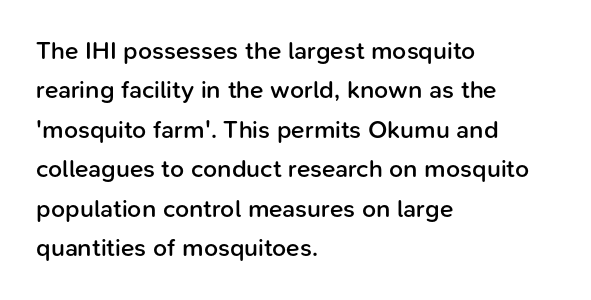
{"italic": "no", "bold": "semi", "underline": "no", "align": "left", "line_spacing": "normal", "line_spacing_ratio": 1.58, "letter_spacing": "normal", "letter_spacing_em": 0.0, "glyph_px": 25}
